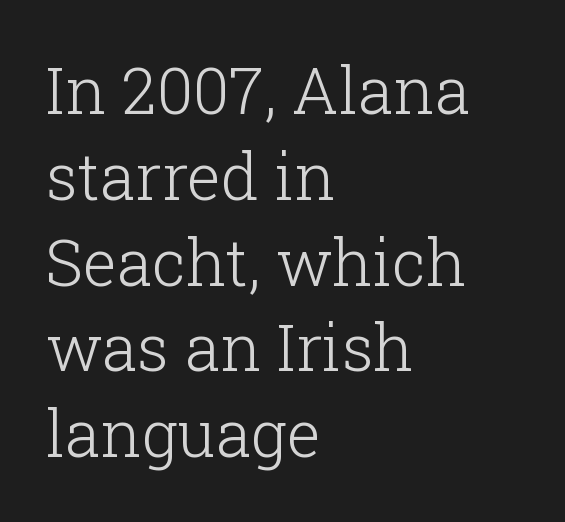
Q: Is the text bold? A: No.
Q: Is the text italic (slanted)? A: No, it is upright.
Q: Is the typeface a serif or a sans-serif typeface? A: Serif.
Q: Is the text underlined? A: No.
Q: How is the paragraph aligned? A: Left-aligned.
Q: Is the spacing between letters normal or unusually wide? A: Normal.
Q: Is the spacing between lines tight, normal or loose? A: Normal.
Q: Width (condensed, normal, or wide)? A: Normal.
Q: Stroke contrast? A: Low.
Q: x-height? A: Medium.
Q: Monospaced? A: No.
